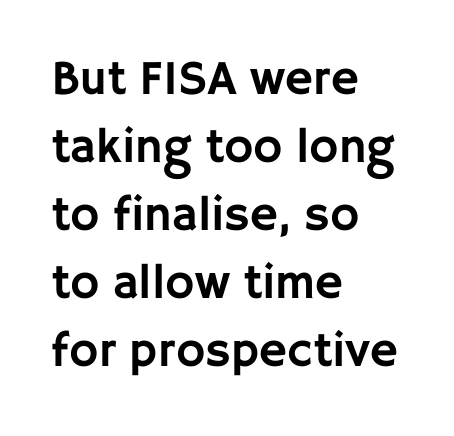
The image shows 49 px sans-serif type, upright; set left-aligned, normal line spacing (1.39x), normal letter spacing, not underlined; low stroke contrast and a large x-height.
